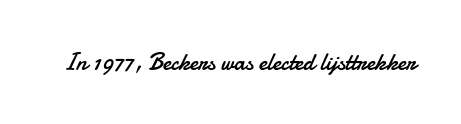
{"bold": "no", "underline": "no", "letter_spacing": "normal", "letter_spacing_em": 0.0, "glyph_px": 24}
